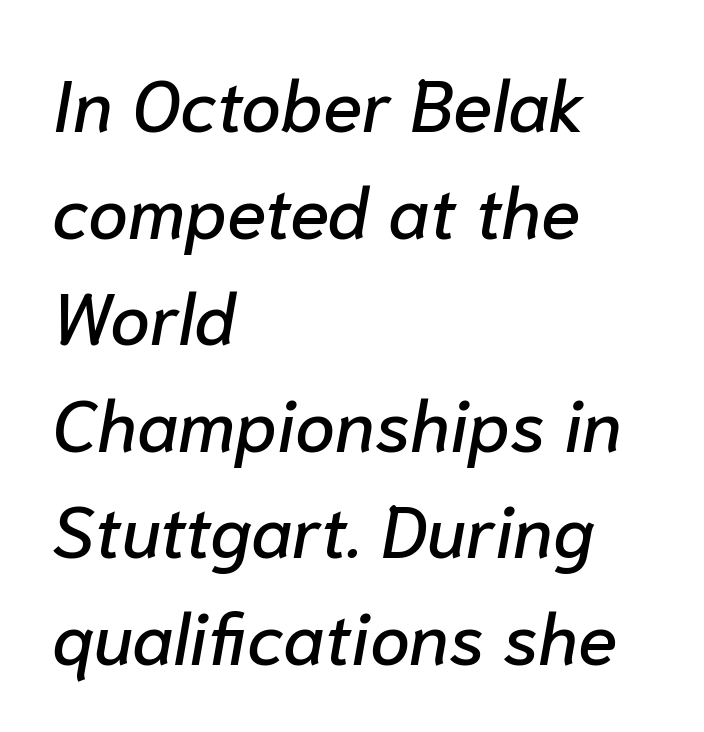
Character widths vary here, with narrow letters taking less room than wide ones. Typeset ragged right — the left edge is the straight one. An italicized treatment has been applied to the whole sample. The space directly below the letters is spotless.
